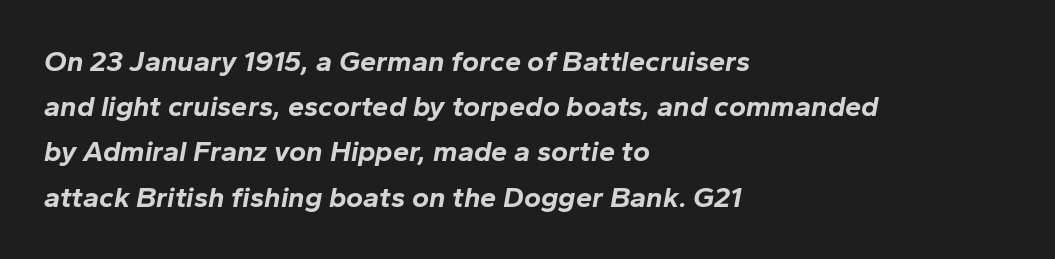
Each line starts at the same left margin while the right side varies. Inter-character spacing is left at the font's built-in metrics. Style check: oblique. The line-height multiplier appears to be the usual default. Underline: absent.
